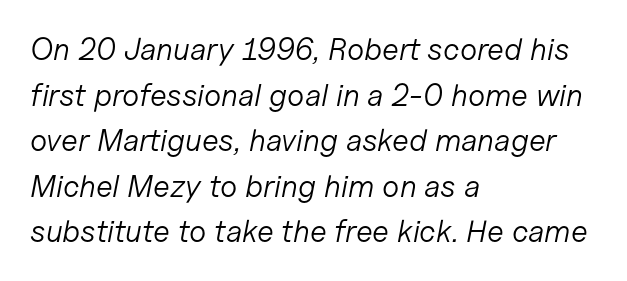
The image shows 31 px light type, italic (leaning right); set left-aligned, normal line spacing (1.47x), normal letter spacing, not underlined; low stroke contrast and a medium x-height.
